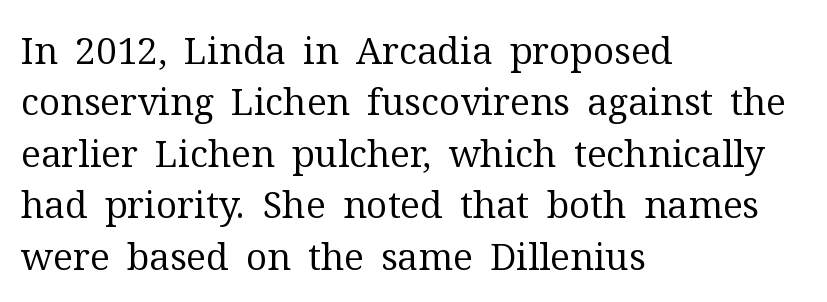
Q: Is the text bold? A: No.
Q: Is the text italic (slanted)? A: No, it is upright.
Q: Is the typeface a serif or a sans-serif typeface? A: Serif.
Q: Is the text underlined? A: No.
Q: How is the paragraph aligned? A: Left-aligned.
Q: Is the spacing between letters normal or unusually wide? A: Normal.
Q: Is the spacing between lines tight, normal or loose? A: Normal.
Q: Width (condensed, normal, or wide)? A: Normal.
Q: Stroke contrast? A: Medium.
Q: x-height? A: Medium.
Q: Monospaced? A: No.
